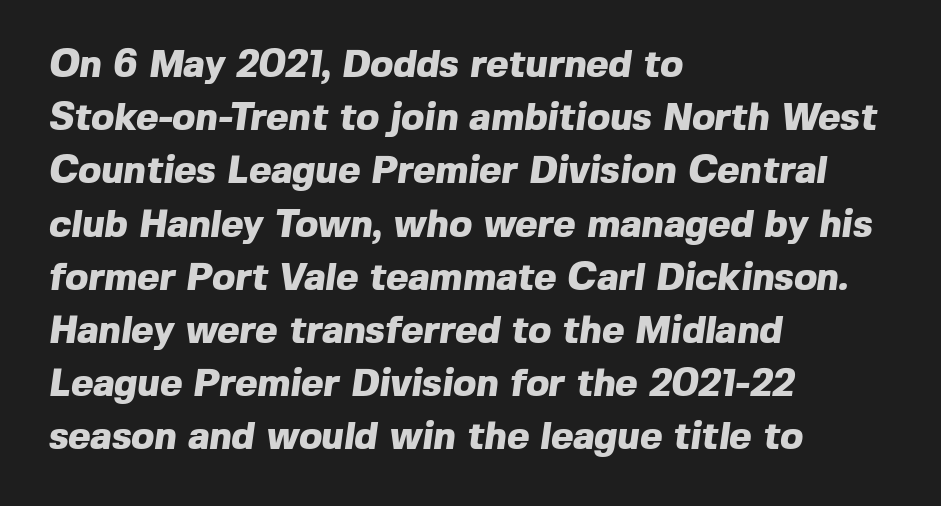
{"serif": "no", "bold": "yes", "weight": "heavy", "width": "normal", "x_height": "medium", "monospaced": "no", "underline": "no", "align": "left", "line_spacing": "normal", "line_spacing_ratio": 1.4, "letter_spacing": "normal", "letter_spacing_em": 0.0, "glyph_px": 38}
